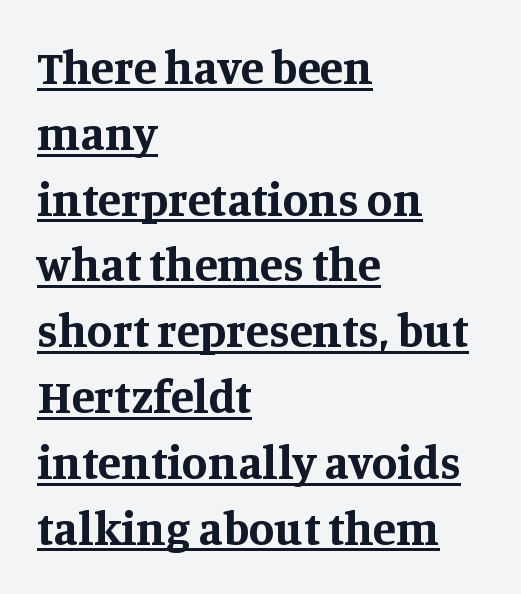
The type sits square on the baseline with zero lean. The rag falls on the right side of this text block. The rows are spaced the way most documents space them. The letters advance in unequal steps, a hallmark of proportional type.
